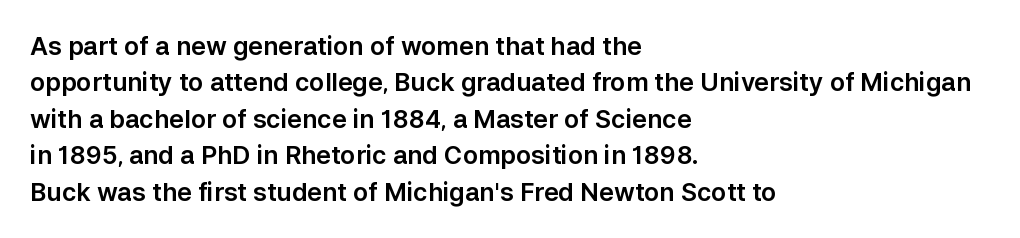
Plain, unruled lines of type. The type is set solid horizontally, with unmodified tracking. Tall strokes in this sample are plumb rather than angled. Regarding leading, the lines here are spaced in the standard way.
